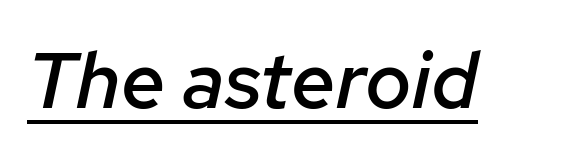
The gaps between neighbouring characters are ordinary and unremarkable. The specimen includes a rule beneath the text block's lines. Each letter keeps its own natural width here, so spacing adapts to shape. This is moderately heavy type, rendered in semibold. The axis of the letterforms is tilted away from vertical.
